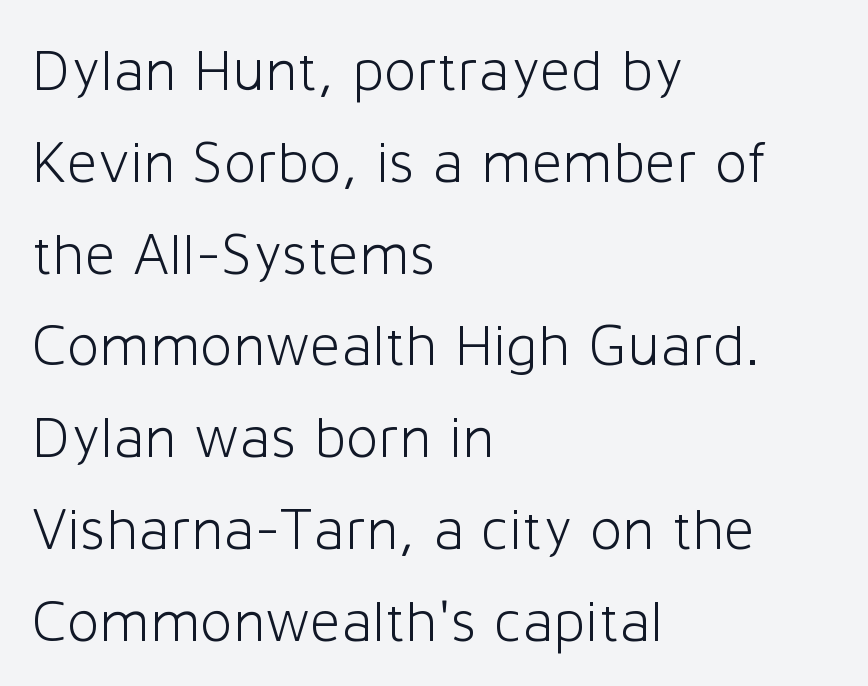
No feet cap the strokes, marking this as sans-serif type. Regarding leading, the lines here are spaced in the standard way. The strip under each line holds only bare page. This sample has the flowing, uneven cadence of proportional lettering.
